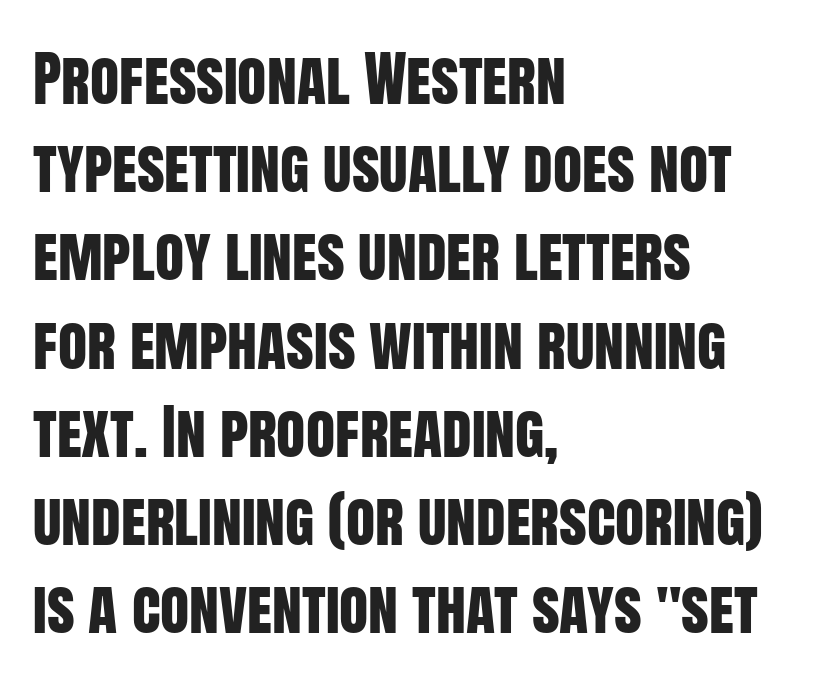
Which margin do the lines hug? The left one — the right edge is uneven. The type sits square on the baseline with zero lean. Each letter keeps its own natural width here, so spacing adapts to shape. What's the leading like? Ordinary, nothing unusual. Is the letter spacing exaggerated? No — it looks like the ordinary default. The gap between lines stays unmarked.
